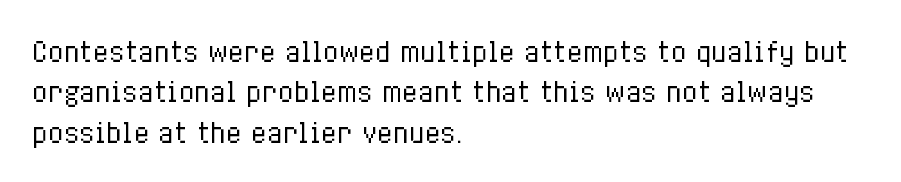
The image shows 26 px text type, upright; set left-aligned, normal line spacing (1.55x), normal letter spacing, not underlined.
